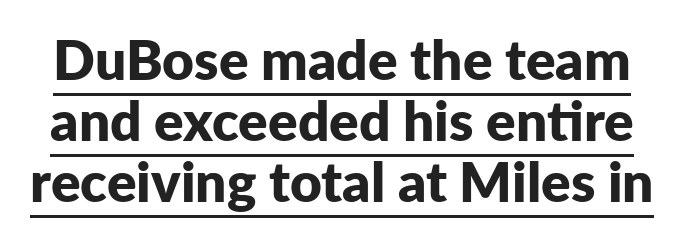
In terms of letterspacing, this is plain default setting. Rows of type sit shoulder to shoulder in the vertical direction. The face used here has the dense, thick strokes of a bold. Classification — sans serif.
